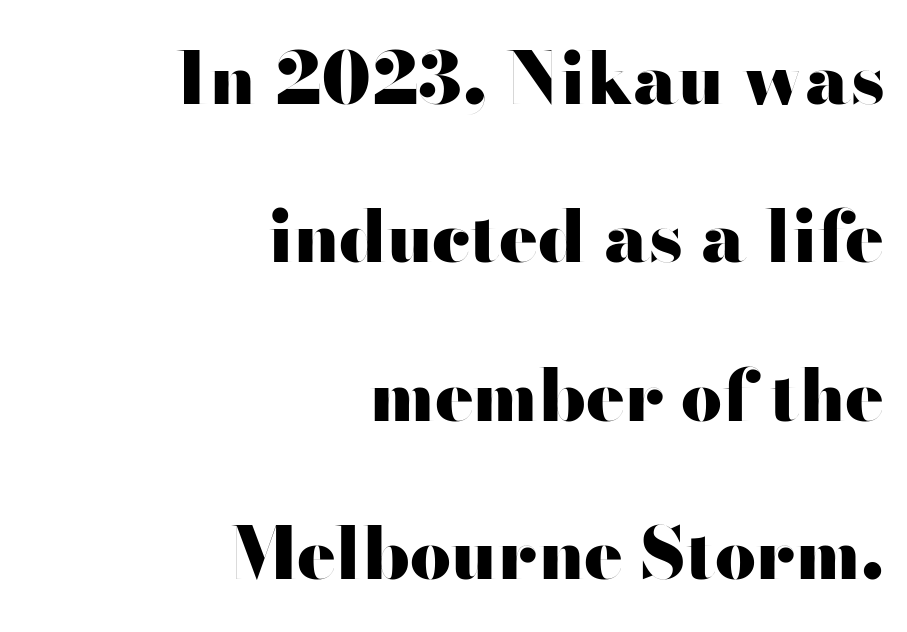
{"italic": "no", "bold": "yes", "weight": "heavy", "width": "wide", "stroke_contrast": "high", "x_height": "small", "monospaced": "no", "underline": "no", "align": "right", "line_spacing": "loose", "line_spacing_ratio": 2.2, "letter_spacing": "normal", "letter_spacing_em": 0.0, "glyph_px": 72}
